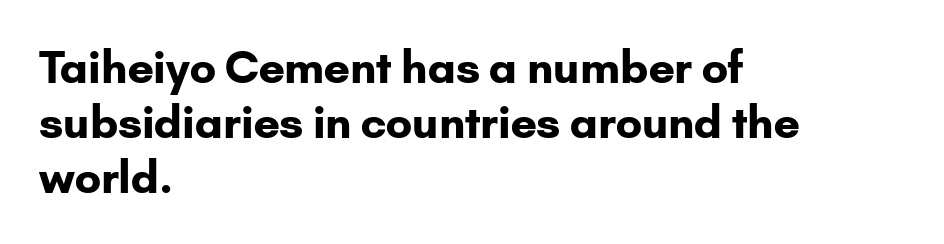
The image shows 44 px bold sans-serif type, upright; set left-aligned, normal line spacing (1.25x), normal letter spacing, not underlined; low stroke contrast and a small x-height.
